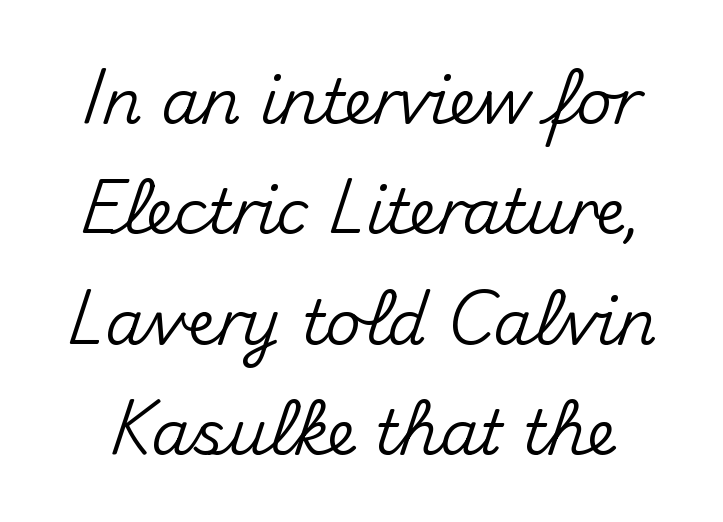
The image shows 62 px sans-serif type; set line spacing 1.78x, normal letter spacing, not underlined; medium stroke contrast and a small x-height.
